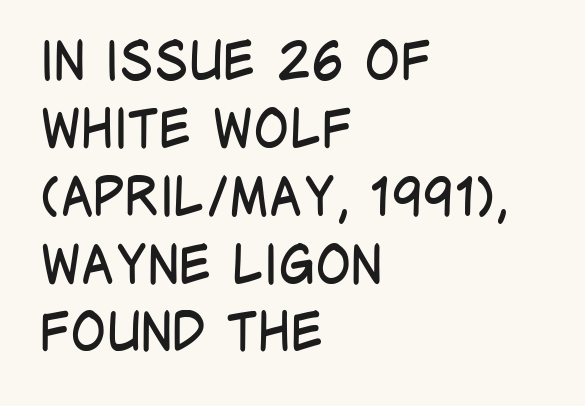
Q: Is the text bold? A: No.
Q: Is the text italic (slanted)? A: No, it is upright.
Q: Is the typeface a serif or a sans-serif typeface? A: Sans-serif.
Q: Is the text underlined? A: No.
Q: How is the paragraph aligned? A: Left-aligned.
Q: Is the spacing between letters normal or unusually wide? A: Normal.
Q: Is the spacing between lines tight, normal or loose? A: Normal.
Q: Width (condensed, normal, or wide)? A: Condensed.
Q: Stroke contrast? A: Low.
Q: x-height? A: Large.
Q: Monospaced? A: No.
